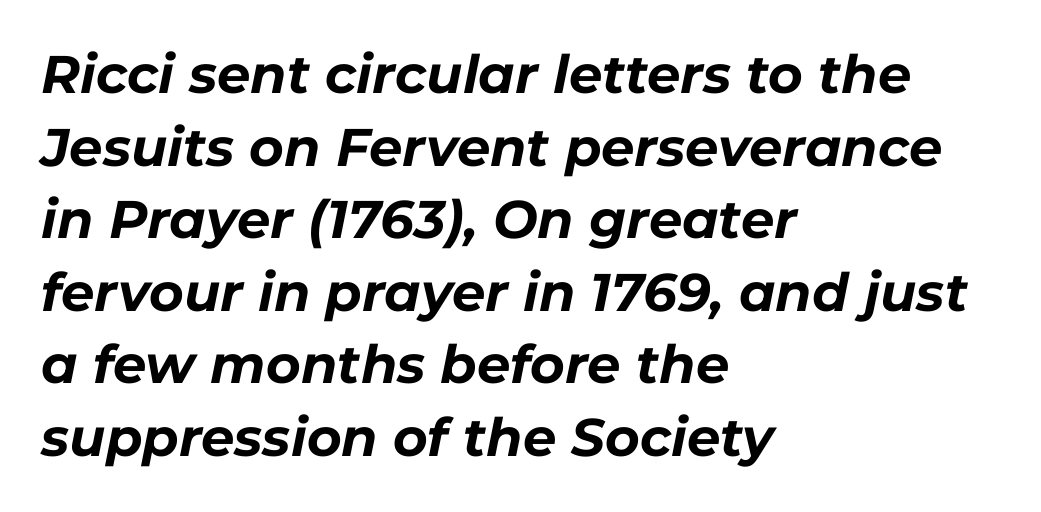
Stroke thickness is high; the sample reads as a true bold. The face used here has a pronounced slope to its letters. Honestly, the letter spacing is just normal — you wouldn't notice it. The string is rendered with underlining switched off. Proportional: the letters do not fall into vertical columns. Compared with a centered layout, this one pins lines to the left instead.
